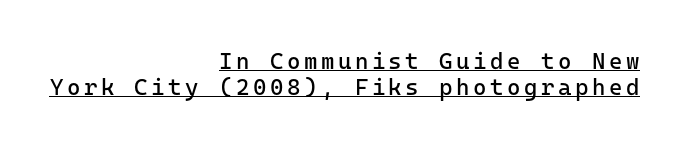
Students, observe: this is what under-led, compact text looks like. All the whitespace from short lines collects on the left. The typography opts for an upright posture over an oblique one. Think standard paragraph weight, or any step lighter than that.
